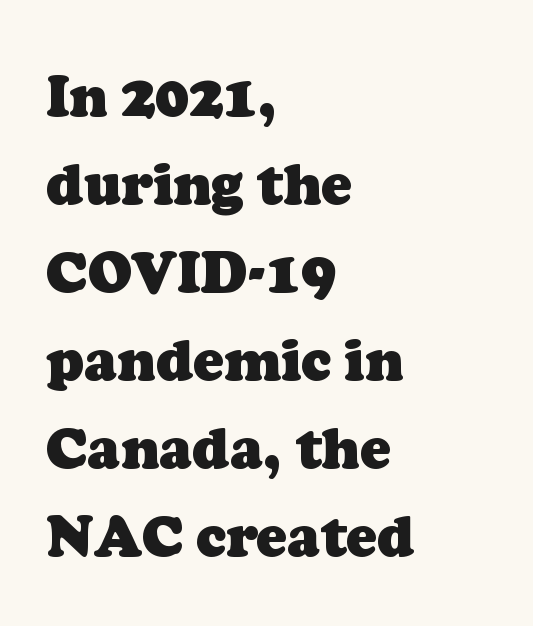
The image shows 56 px heavy serif type; set left-aligned, normal line spacing (1.57x), normal letter spacing, not underlined; low stroke contrast and a medium x-height.
